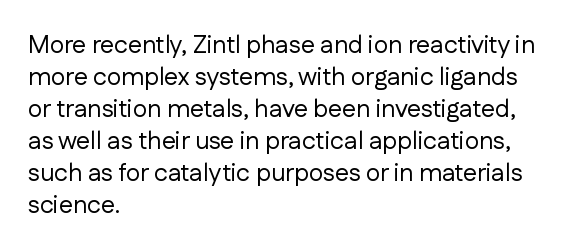
Glance below the letters and you will spot only blank space. The weight tops out at a normal text grade. Teacher's note: observe the even left margin — that is flush-left alignment. Interline gaps are of average width in this sample. In terms of posture, this sample is upright.
